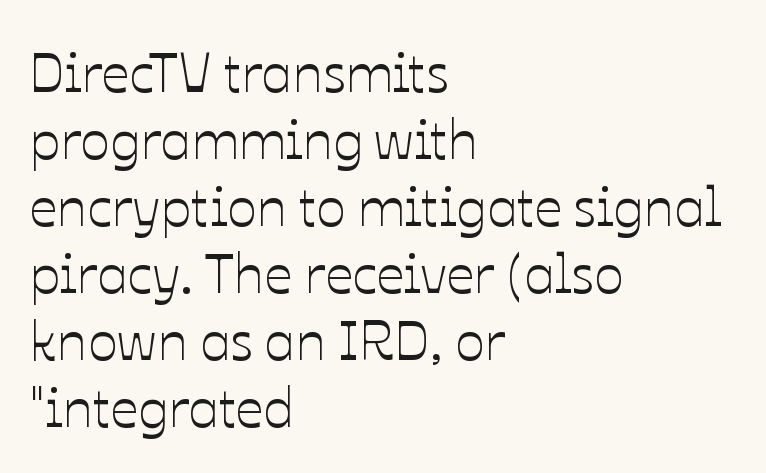
{"italic": "no", "width": "normal", "stroke_contrast": "low", "x_height": "medium", "monospaced": "no", "underline": "no", "align": "left", "line_spacing_ratio": 1.22, "letter_spacing": "normal", "letter_spacing_em": 0.0, "glyph_px": 55}
